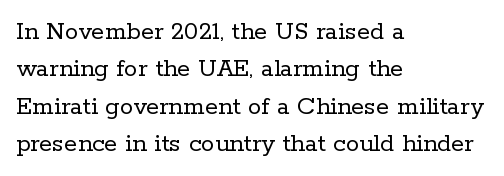
Q: Is the text bold? A: No.
Q: Is the text italic (slanted)? A: No, it is upright.
Q: Is the text underlined? A: No.
Q: How is the paragraph aligned? A: Left-aligned.
Q: Is the spacing between letters normal or unusually wide? A: Normal.
Q: Is the spacing between lines tight, normal or loose? A: Normal.
